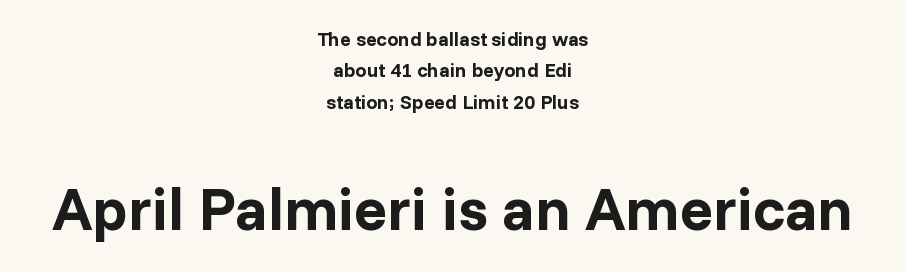
{"serif": "no", "italic": "no", "bold": "yes", "weight": "bold", "width": "normal", "stroke_contrast": "low", "x_height": "medium", "monospaced": "no", "underline": "no", "align": "center", "line_spacing": "normal", "line_spacing_ratio": 1.57, "letter_spacing": "normal", "letter_spacing_em": 0.0, "larger_block": "second", "size_ratio": 3.05, "glyph_px": 61}
